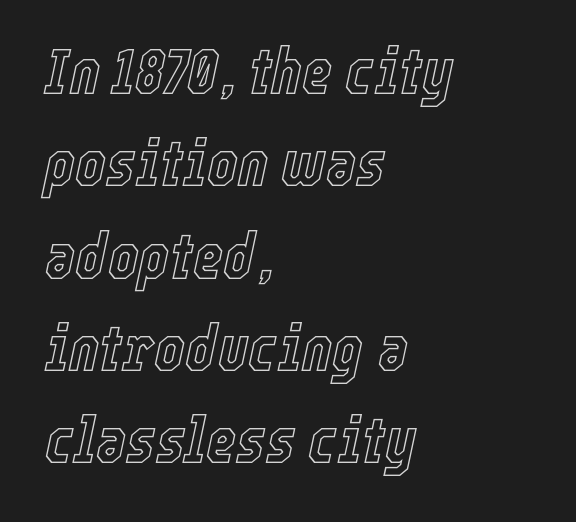
Q: Is the text italic (slanted)? A: Yes, it leans right by about 12 degrees.
Q: Is the text underlined? A: No.
Q: How is the paragraph aligned? A: Left-aligned.
Q: Is the spacing between letters normal or unusually wide? A: Normal.
Q: Is the spacing between lines tight, normal or loose? A: Normal.
Q: Width (condensed, normal, or wide)? A: Condensed.
Q: x-height? A: Medium.
Q: Monospaced? A: No.
